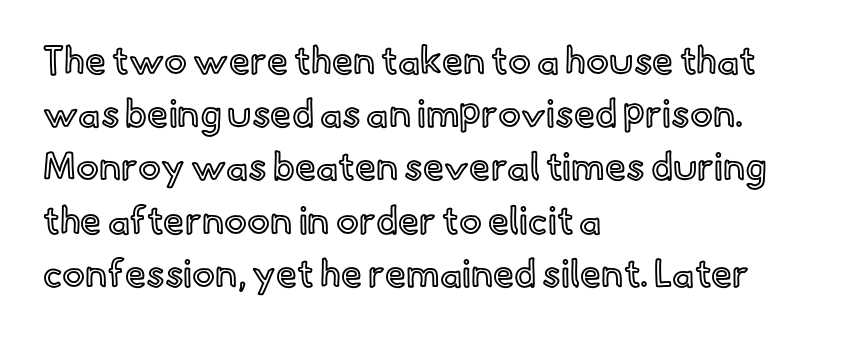
Students, note that the glyphs here touch the page at normal intervals. Typeset ragged right — the left edge is the straight one. Each letter keeps its own natural width here, so spacing adapts to shape. Italic? Not at all — the glyphs are vertical. Baseline-to-baseline distance is the conventional proportion of letter height.
